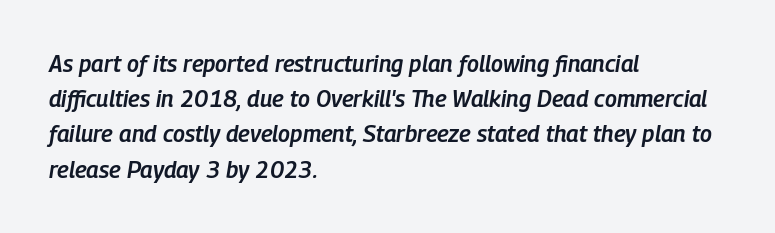
The image shows 23 px text type, italic (leaning right); set left-aligned, normal line spacing (1.53x), normal letter spacing, not underlined.
